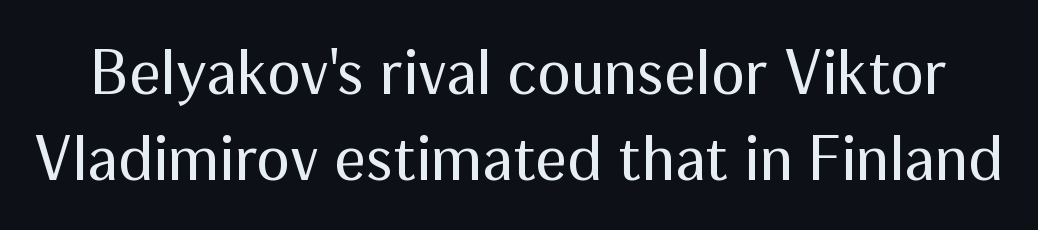
{"serif": "no", "italic": "no", "bold": "no", "weight": "regular", "width": "normal", "stroke_contrast": "medium", "x_height": "medium", "monospaced": "no", "underline": "no", "line_spacing": "normal", "line_spacing_ratio": 1.36, "letter_spacing": "normal", "letter_spacing_em": 0.0, "glyph_px": 63}
